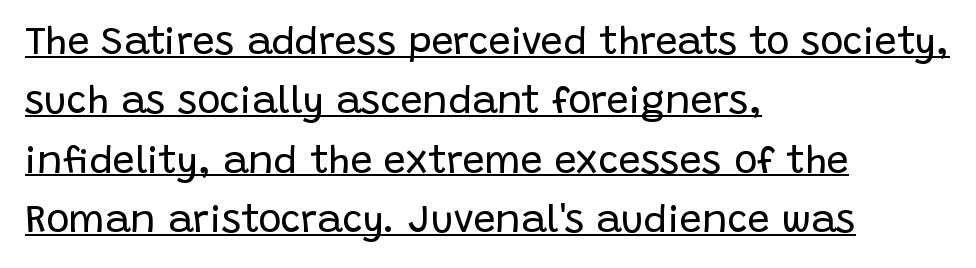
The image shows 39 px regular-weight sans-serif type, upright; set left-aligned, normal line spacing (1.52x), normal letter spacing, underlined; low stroke contrast and a large x-height.
